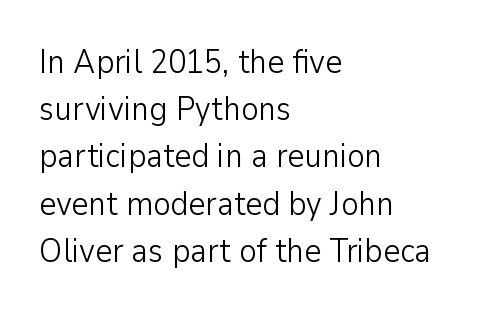
The letters carry no serifs — their stems end cleanly without finishing strokes. Each line starts at the same left margin while the right side varies. Compared with typical paragraphs, the rows here are spaced about the same. The lettering stays uniformly vertical, giving the passage a roman look. Note the varied advance widths — an 'i' is clearly narrower than an 'm'. You could call the tracking neutral — neither tight nor loose.
